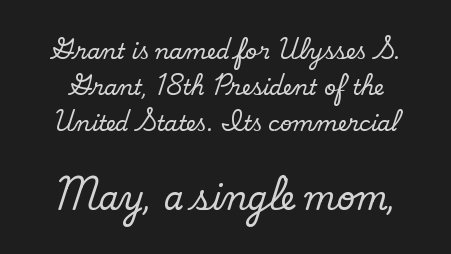
{"serif": "no", "bold": "no", "weight": "regular", "width": "normal", "stroke_contrast": "low", "x_height": "small", "monospaced": "no", "underline": "no", "line_spacing_ratio": 1.72, "letter_spacing": "normal", "letter_spacing_em": 0.0, "larger_block": "second", "size_ratio": 1.52, "glyph_px": 32}
